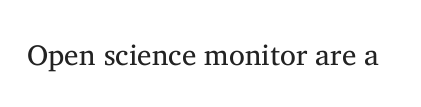
Q: Is the text bold? A: No.
Q: Is the text italic (slanted)? A: No, it is upright.
Q: Is the typeface a serif or a sans-serif typeface? A: Serif.
Q: Is the text underlined? A: No.
Q: Is the spacing between letters normal or unusually wide? A: Normal.
Q: Width (condensed, normal, or wide)? A: Normal.
Q: Stroke contrast? A: Medium.
Q: x-height? A: Medium.
Q: Monospaced? A: No.
